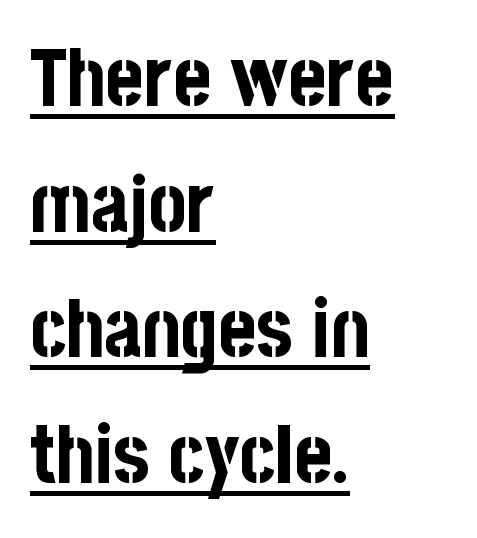
You could call the tracking neutral — neither tight nor loose. Spacing verdict: proportional, widths tailored to each character. This block has exactly the height ordinary leading produces. Ordinary non-slanted type is in use.
